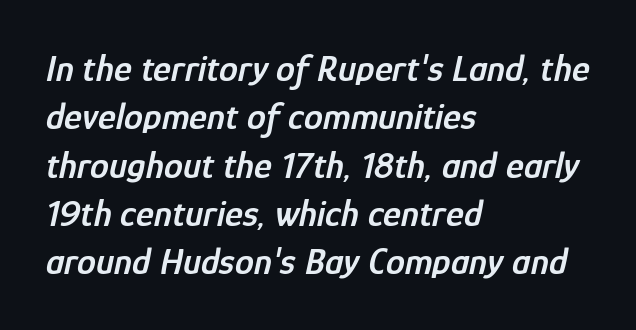
The image shows 38 px semibold, condensed type, italic (leaning right); set left-aligned, normal line spacing (1.27x), normal letter spacing, not underlined; low stroke contrast and a medium x-height.
